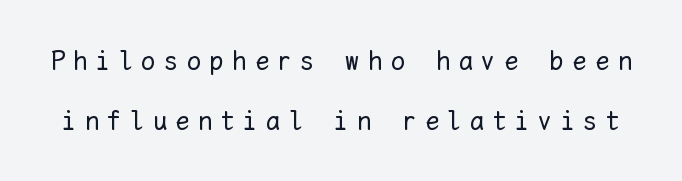
{"italic": "no", "bold": "no", "weight": "regular", "width": "normal", "stroke_contrast": "low", "x_height": "medium", "monospaced": "yes", "underline": "no", "line_spacing": "loose", "line_spacing_ratio": 2.13, "letter_spacing": "wide", "letter_spacing_em": 0.31, "glyph_px": 28}
